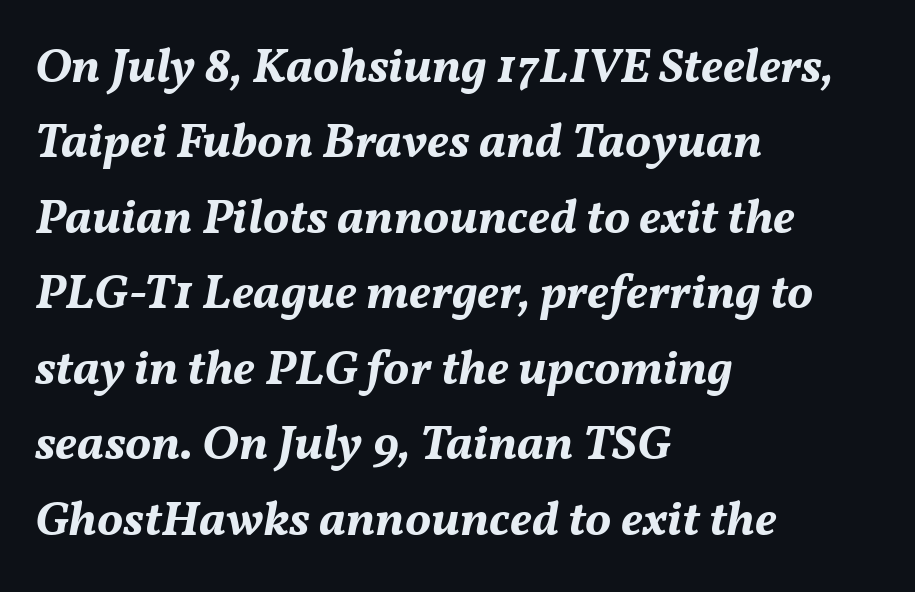
I'd describe the lettering as bold — thick and assertive. The foot of each line stays bare and open. The face used here is proportionally spaced, like ordinary book or web type. The lettering tilts uniformly, giving the passage an italic look.
